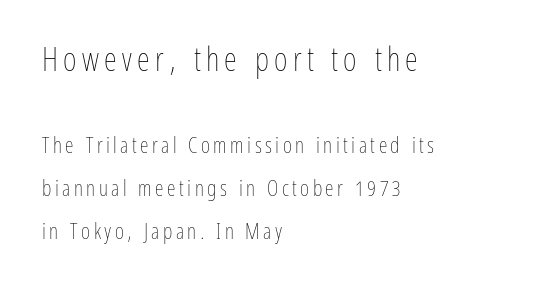
Compared with typical paragraphs, the rows here are farther apart. The string is rendered with underlining switched off. Is the stroke heavy? The answer is a plain regular-or-lighter. In CSS terms this would be text-align: left.
